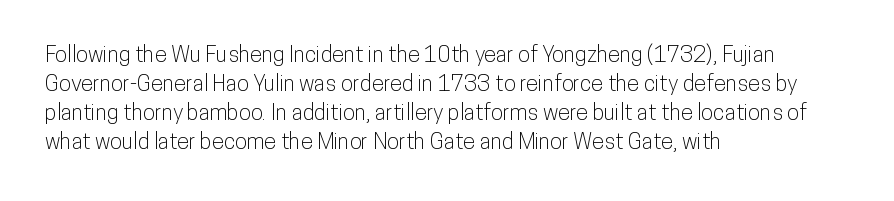
{"italic": "no", "underline": "no", "align": "left", "line_spacing": "normal", "line_spacing_ratio": 1.32, "letter_spacing": "normal", "letter_spacing_em": 0.0, "glyph_px": 22}
